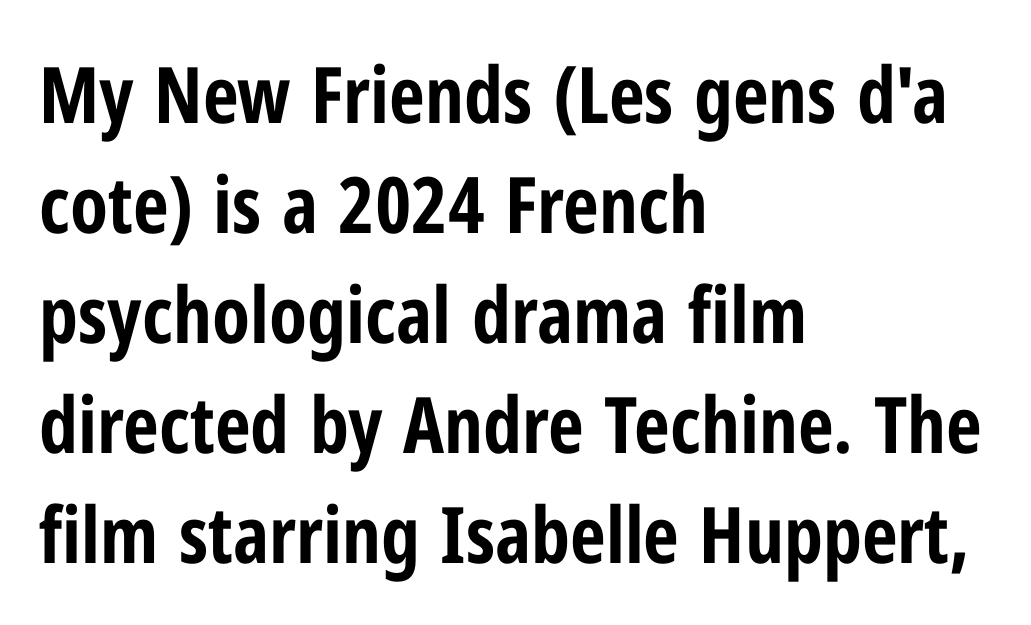
The typography opts for an upright posture over an oblique one. Decoration check: the copy has no underline. This block has exactly the height ordinary leading produces. Every row of glyphs begins at an identical x-position on the left. Pretty heavy lettering here — definitely bold. Looks like regular typesetting: each glyph gets only the width it needs.
